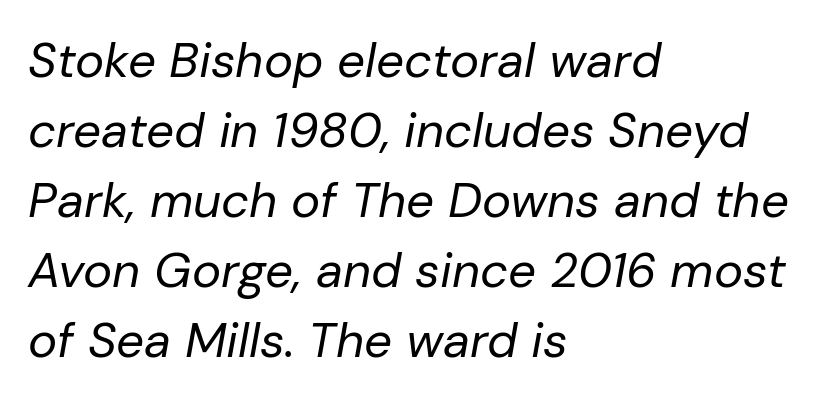
The image shows 49 px regular-weight type, italic (leaning right); set left-aligned, normal line spacing (1.43x), normal letter spacing, not underlined; low stroke contrast and a medium x-height.
